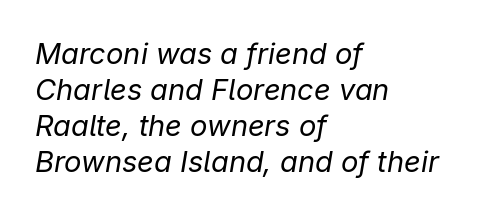
Q: Is the text bold? A: No.
Q: Is the text italic (slanted)? A: Yes, it leans right by about 9 degrees.
Q: Is the text underlined? A: No.
Q: How is the paragraph aligned? A: Left-aligned.
Q: Is the spacing between letters normal or unusually wide? A: Normal.
Q: Width (condensed, normal, or wide)? A: Normal.
Q: Stroke contrast? A: Low.
Q: x-height? A: Medium.
Q: Monospaced? A: No.
